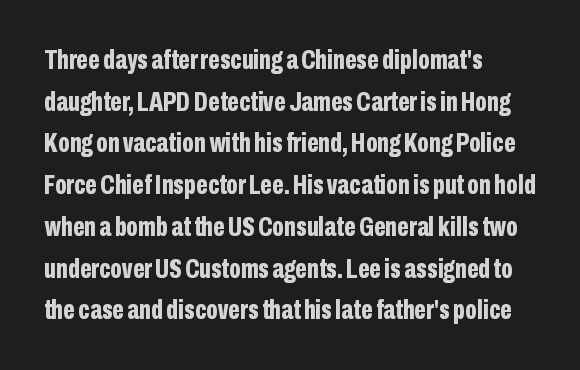
{"serif": "no", "italic": "no", "bold": "yes", "weight": "bold", "width": "condensed", "stroke_contrast": "low", "x_height": "medium", "monospaced": "no", "underline": "no", "align": "left", "line_spacing": "normal", "line_spacing_ratio": 1.49, "letter_spacing": "normal", "letter_spacing_em": 0.0, "glyph_px": 28}
